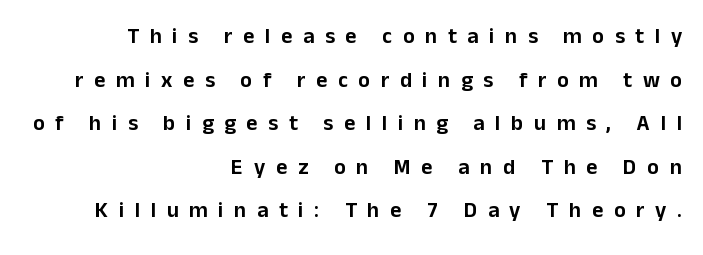
The space between consecutive lines is lavish. Typeset ragged left — the right edge is the straight one. This rendering features lettering with no underline. The horizontal fit of the characters is loose and conspicuously gappy. The font's upright variant was chosen for this text.
